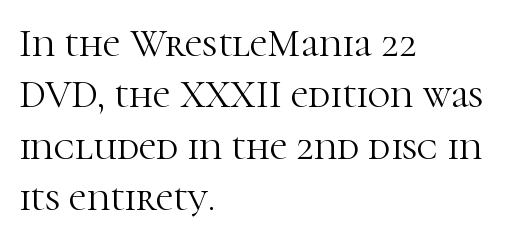
Q: Is the text bold? A: No.
Q: Is the text italic (slanted)? A: No, it is upright.
Q: Is the typeface a serif or a sans-serif typeface? A: Serif.
Q: Is the text underlined? A: No.
Q: How is the paragraph aligned? A: Left-aligned.
Q: Is the spacing between letters normal or unusually wide? A: Normal.
Q: Is the spacing between lines tight, normal or loose? A: Normal.
Q: Width (condensed, normal, or wide)? A: Normal.
Q: Stroke contrast? A: High.
Q: x-height? A: Medium.
Q: Monospaced? A: No.
